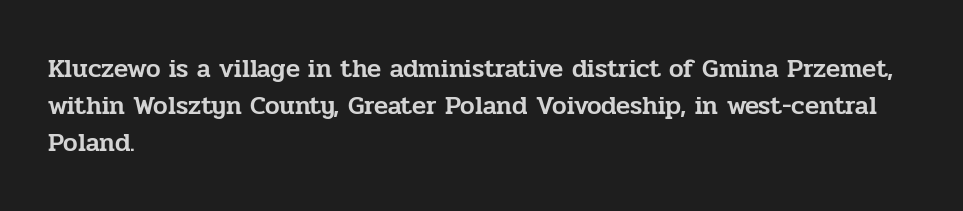
Q: Is the text italic (slanted)? A: No, it is upright.
Q: Is the text underlined? A: No.
Q: How is the paragraph aligned? A: Left-aligned.
Q: Is the spacing between letters normal or unusually wide? A: Normal.
Q: Is the spacing between lines tight, normal or loose? A: Normal.
